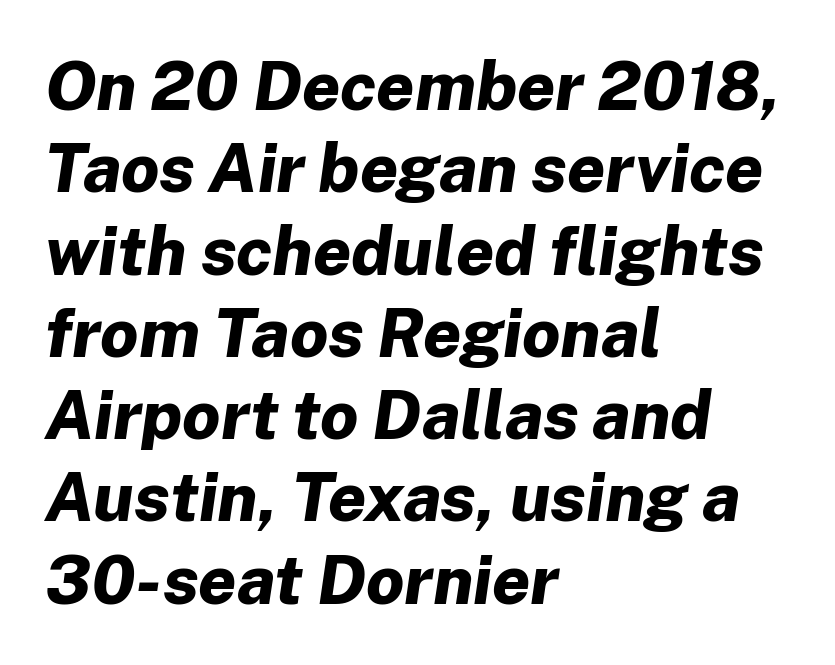
The image shows 68 px bold type, italic (leaning right); set left-aligned, line spacing 1.21x, normal letter spacing, not underlined; low stroke contrast and a medium x-height.
